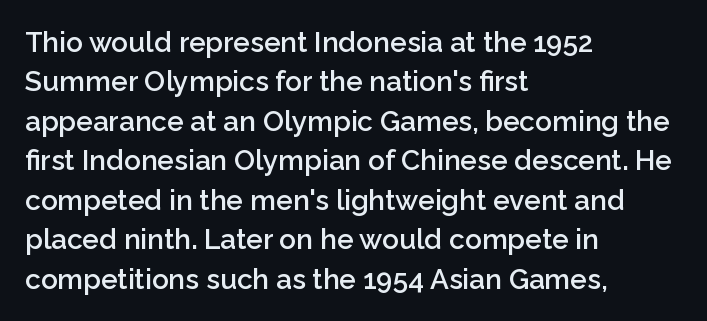
Q: Is the text bold? A: Semi-bold.
Q: Is the text italic (slanted)? A: No, it is upright.
Q: Is the typeface a serif or a sans-serif typeface? A: Sans-serif.
Q: Is the text underlined? A: No.
Q: How is the paragraph aligned? A: Left-aligned.
Q: Is the spacing between letters normal or unusually wide? A: Normal.
Q: Is the spacing between lines tight, normal or loose? A: Normal.
Q: Width (condensed, normal, or wide)? A: Normal.
Q: Stroke contrast? A: Low.
Q: x-height? A: Medium.
Q: Monospaced? A: No.
